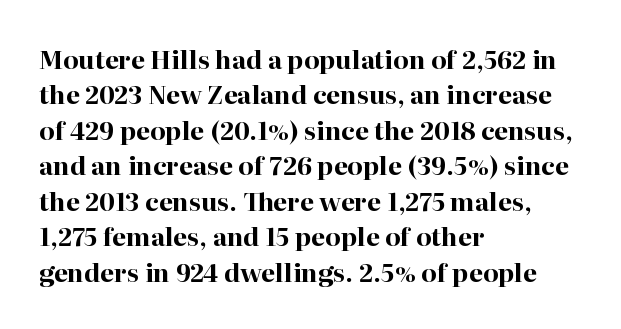
The strokes are fattened all the way to bold. Does the copy run flush right? No — it runs flush left. The face used here is rendered with its standard letterfit. Does the leading feel generous? No, just average. The typography opts for an upright posture over an oblique one.
